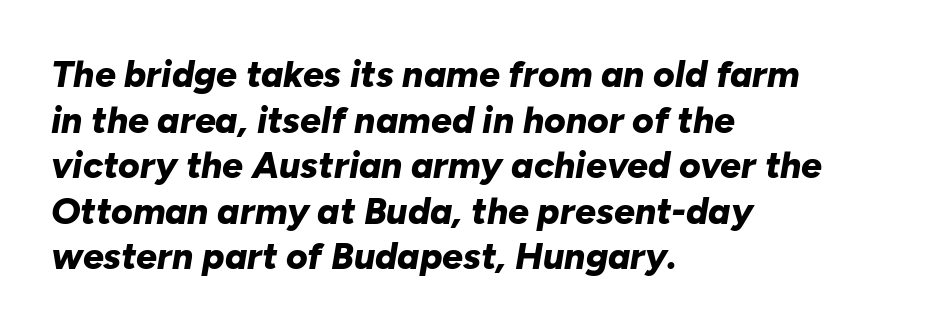
The image shows 37 px bold type, italic (leaning right); set left-aligned, line spacing 1.23x, normal letter spacing, not underlined; low stroke contrast and a medium x-height.
